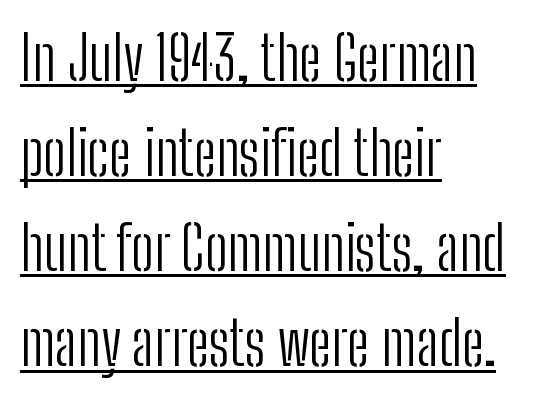
These lines are rendered in a variable-pitch font. This is not heavy type; no bold has been used. Tracking value appears to be zero — textbook default spacing. Glance below the letters and you will spot a drawn line.
